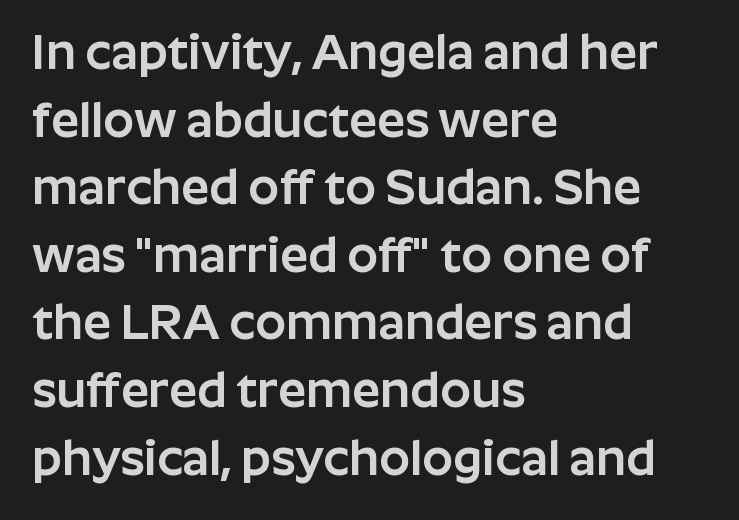
{"serif": "no", "italic": "no", "width": "normal", "stroke_contrast": "low", "x_height": "medium", "monospaced": "no", "underline": "no", "align": "left", "line_spacing": "normal", "line_spacing_ratio": 1.38, "letter_spacing": "normal", "letter_spacing_em": 0.0, "glyph_px": 49}
